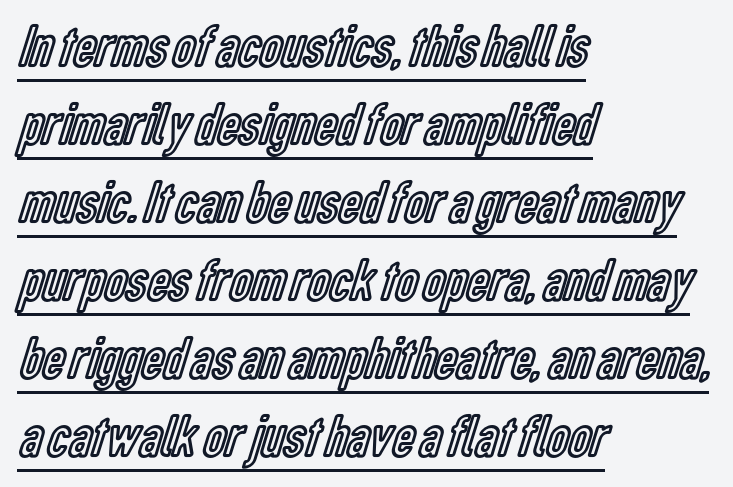
The image shows 61 px condensed type; set left-aligned, normal line spacing (1.28x), normal letter spacing, underlined; a medium x-height.
